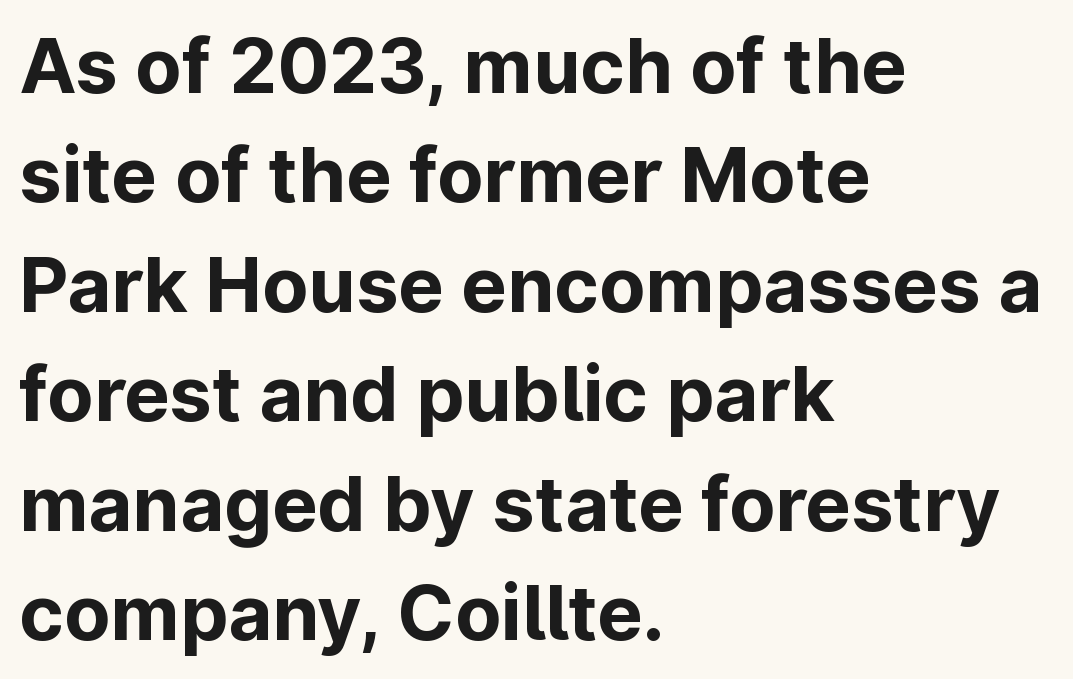
The rendering anchors every line to the left-hand side. Lines of text with bare space underneath. Reading down the column, the eye jumps a familiar distance to each next line. The face used here is proportionally spaced, like ordinary book or web type. The passage shown is typeset with a sans-serif family. Nope, not italic — everything's standing straight.
